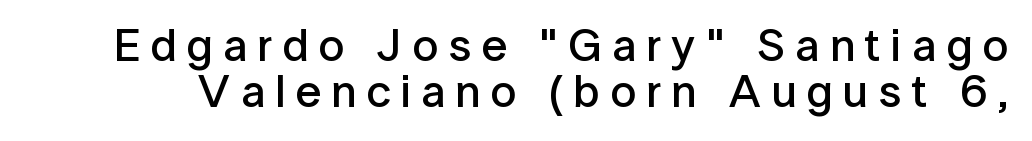
Q: Is the text bold? A: Semi-bold.
Q: Is the text italic (slanted)? A: No, it is upright.
Q: Is the typeface a serif or a sans-serif typeface? A: Sans-serif.
Q: Is the text underlined? A: No.
Q: Is the spacing between letters normal or unusually wide? A: Unusually wide.
Q: Is the spacing between lines tight, normal or loose? A: Tight.
Q: Width (condensed, normal, or wide)? A: Normal.
Q: Stroke contrast? A: Low.
Q: x-height? A: Medium.
Q: Monospaced? A: No.
